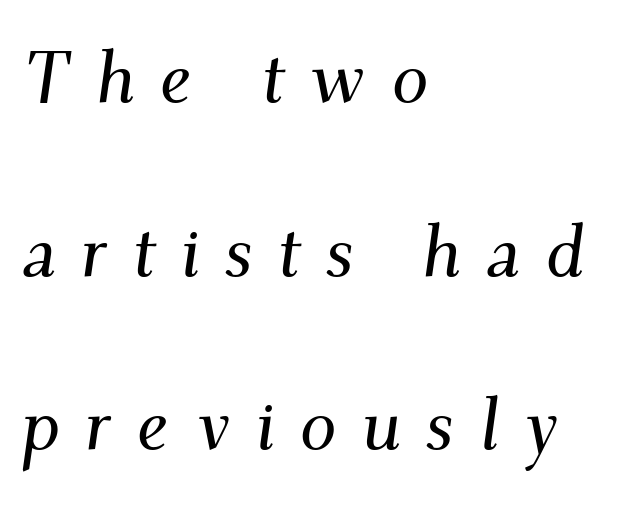
Q: Is the text italic (slanted)? A: Yes, it leans right by about 9 degrees.
Q: Is the typeface a serif or a sans-serif typeface? A: Serif.
Q: Is the text underlined? A: No.
Q: How is the paragraph aligned? A: Left-aligned.
Q: Is the spacing between letters normal or unusually wide? A: Unusually wide.
Q: Is the spacing between lines tight, normal or loose? A: Loose.
Q: Width (condensed, normal, or wide)? A: Normal.
Q: Stroke contrast? A: Medium.
Q: x-height? A: Small.
Q: Monospaced? A: No.
